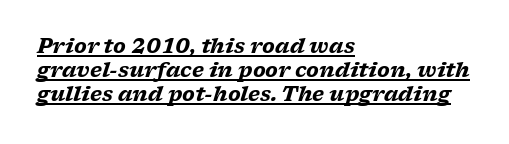
The image shows 20 px bold type, italic (leaning right); set left-aligned, line spacing 1.21x, normal letter spacing, underlined.
